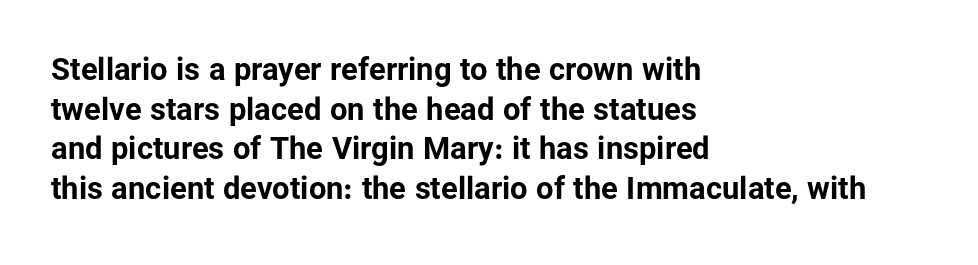
Q: Is the text bold? A: Yes.
Q: Is the text italic (slanted)? A: No, it is upright.
Q: Is the typeface a serif or a sans-serif typeface? A: Sans-serif.
Q: Is the text underlined? A: No.
Q: How is the paragraph aligned? A: Left-aligned.
Q: Is the spacing between letters normal or unusually wide? A: Normal.
Q: Is the spacing between lines tight, normal or loose? A: Normal.
Q: Width (condensed, normal, or wide)? A: Normal.
Q: Stroke contrast? A: Low.
Q: x-height? A: Medium.
Q: Monospaced? A: No.
